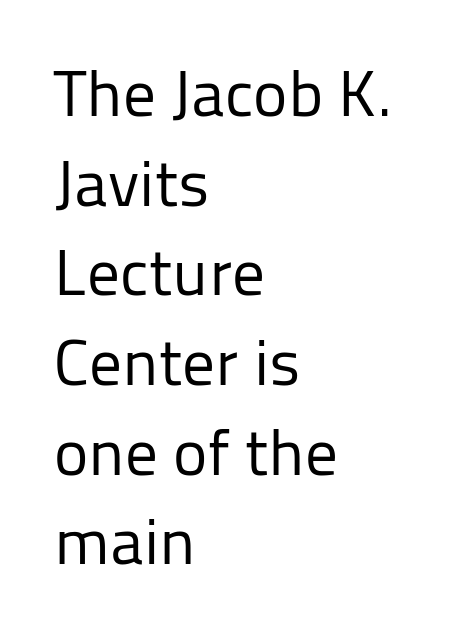
Q: Is the text bold? A: No.
Q: Is the text italic (slanted)? A: No, it is upright.
Q: Is the typeface a serif or a sans-serif typeface? A: Sans-serif.
Q: Is the text underlined? A: No.
Q: How is the paragraph aligned? A: Left-aligned.
Q: Is the spacing between letters normal or unusually wide? A: Normal.
Q: Is the spacing between lines tight, normal or loose? A: Normal.
Q: Width (condensed, normal, or wide)? A: Normal.
Q: Stroke contrast? A: Low.
Q: x-height? A: Medium.
Q: Monospaced? A: No.
